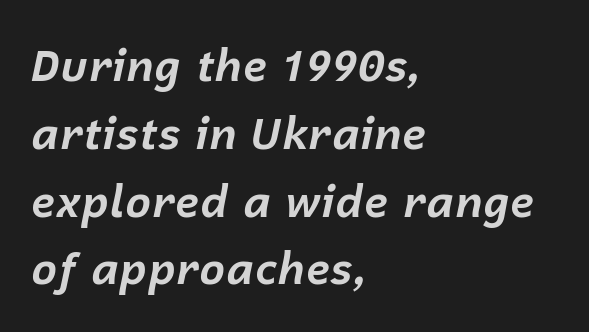
The string is rendered with underlining switched off. Is this a fixed-width face? No — the glyphs have proportional, varying widths. Thick stems and heavy bowls — unmistakably bold. Tracking here is standard; glyphs follow each other at the usual distance. The vertical gap from one line to the next is medium. These lines stack with their left ends in a neat column.
